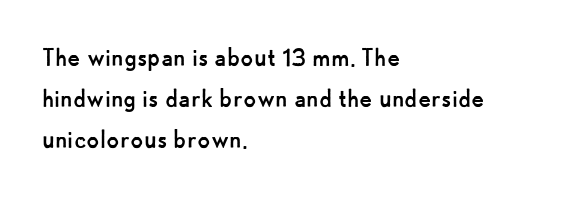
{"serif": "no", "italic": "no", "bold": "no", "weight": "regular", "width": "normal", "stroke_contrast": "low", "x_height": "small", "monospaced": "no", "underline": "no", "align": "left", "line_spacing": "normal", "line_spacing_ratio": 1.37, "letter_spacing": "normal", "letter_spacing_em": 0.0, "glyph_px": 30}
